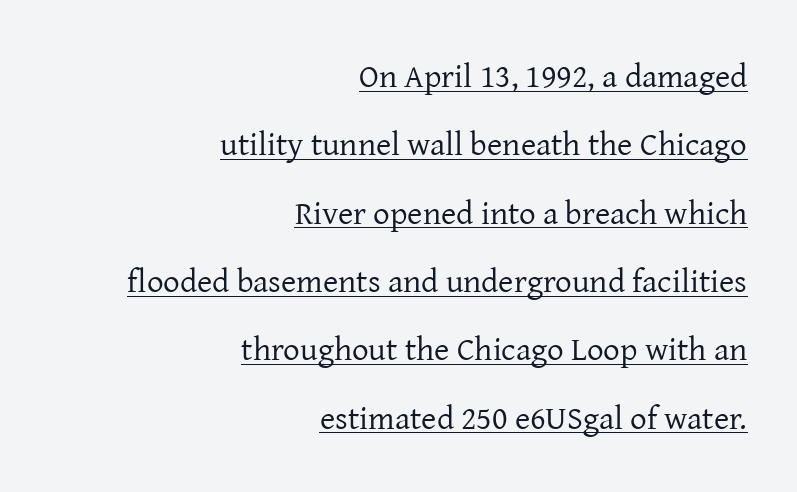
Q: Is the text bold? A: No.
Q: Is the text italic (slanted)? A: No, it is upright.
Q: Is the typeface a serif or a sans-serif typeface? A: Serif.
Q: Is the text underlined? A: Yes.
Q: How is the paragraph aligned? A: Right-aligned.
Q: Is the spacing between letters normal or unusually wide? A: Normal.
Q: Is the spacing between lines tight, normal or loose? A: Loose.
Q: Width (condensed, normal, or wide)? A: Normal.
Q: Stroke contrast? A: Low.
Q: x-height? A: Medium.
Q: Monospaced? A: No.
